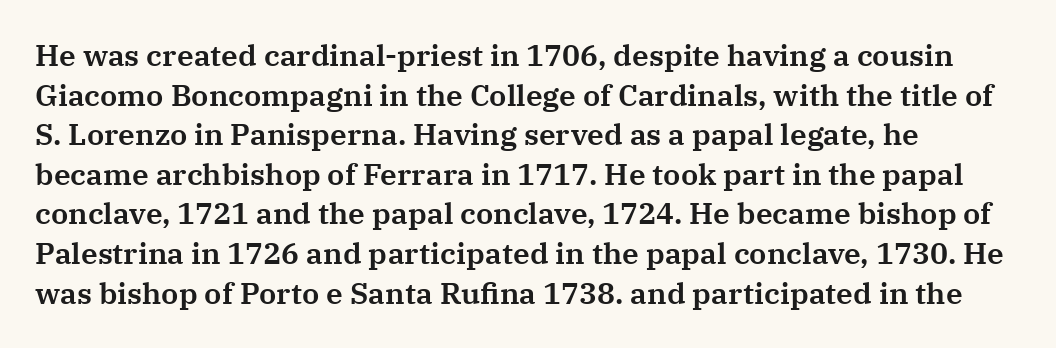
{"serif": "yes", "italic": "no", "width": "normal", "stroke_contrast": "medium", "x_height": "medium", "monospaced": "no", "underline": "no", "align": "left", "line_spacing": "normal", "line_spacing_ratio": 1.32, "letter_spacing": "normal", "letter_spacing_em": 0.0, "glyph_px": 30}
